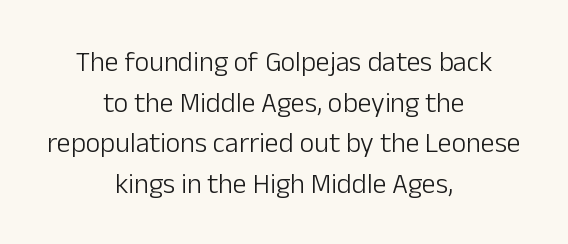
Q: Is the text bold? A: No.
Q: Is the text italic (slanted)? A: No, it is upright.
Q: Is the typeface a serif or a sans-serif typeface? A: Sans-serif.
Q: Is the text underlined? A: No.
Q: How is the paragraph aligned? A: Centered.
Q: Is the spacing between letters normal or unusually wide? A: Normal.
Q: Is the spacing between lines tight, normal or loose? A: Normal.
Q: Width (condensed, normal, or wide)? A: Normal.
Q: Stroke contrast? A: Low.
Q: x-height? A: Medium.
Q: Monospaced? A: No.
